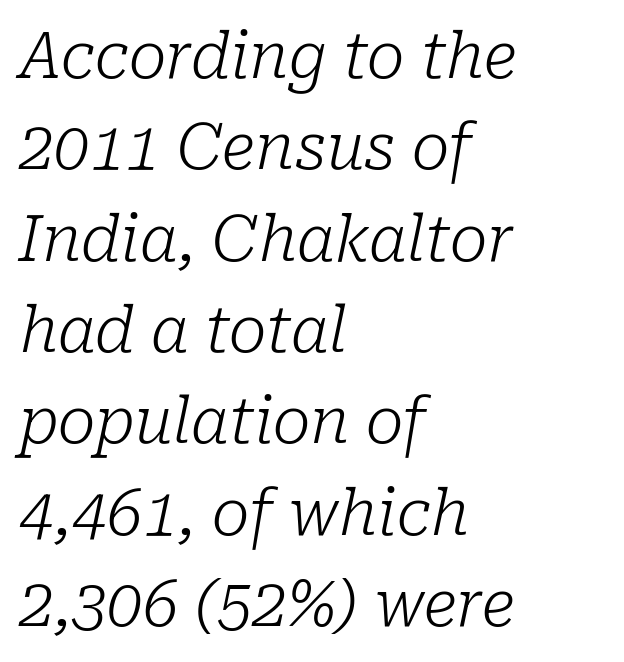
{"serif": "yes", "italic": "yes", "lean": "right", "slant_degrees": 10, "bold": "no", "weight": "light", "width": "normal", "stroke_contrast": "low", "x_height": "medium", "monospaced": "no", "underline": "no", "align": "left", "line_spacing": "normal", "line_spacing_ratio": 1.45, "letter_spacing": "normal", "letter_spacing_em": 0.0, "glyph_px": 63}
